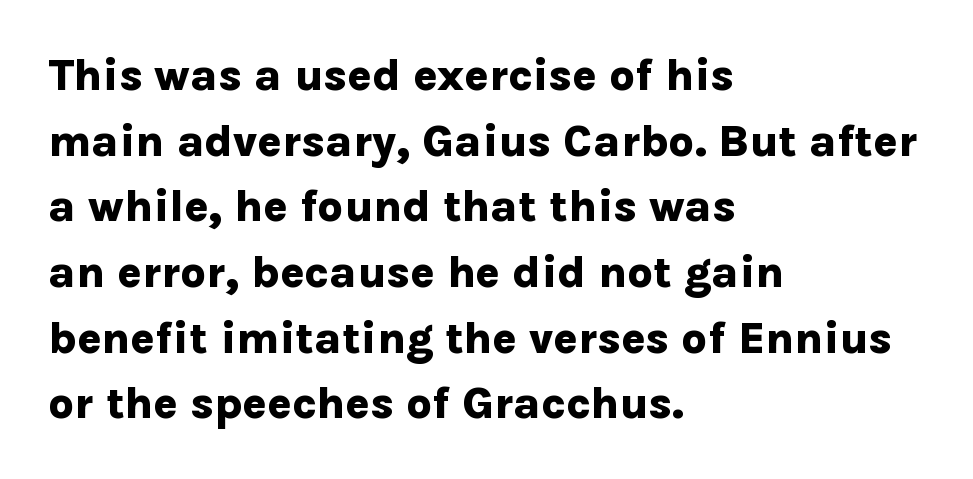
Q: Is the text bold? A: Yes.
Q: Is the text italic (slanted)? A: No, it is upright.
Q: Is the typeface a serif or a sans-serif typeface? A: Sans-serif.
Q: Is the text underlined? A: No.
Q: How is the paragraph aligned? A: Left-aligned.
Q: Is the spacing between letters normal or unusually wide? A: Normal.
Q: Is the spacing between lines tight, normal or loose? A: Normal.
Q: Width (condensed, normal, or wide)? A: Normal.
Q: Stroke contrast? A: Low.
Q: x-height? A: Medium.
Q: Monospaced? A: No.
